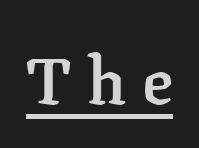
Underline: present. Students, this is semibold: more ink than regular, less than bold. The type sits square on the baseline with zero lean. This sample uses a serif face. Compared with typical body copy, the letter spacing here is much looser.
